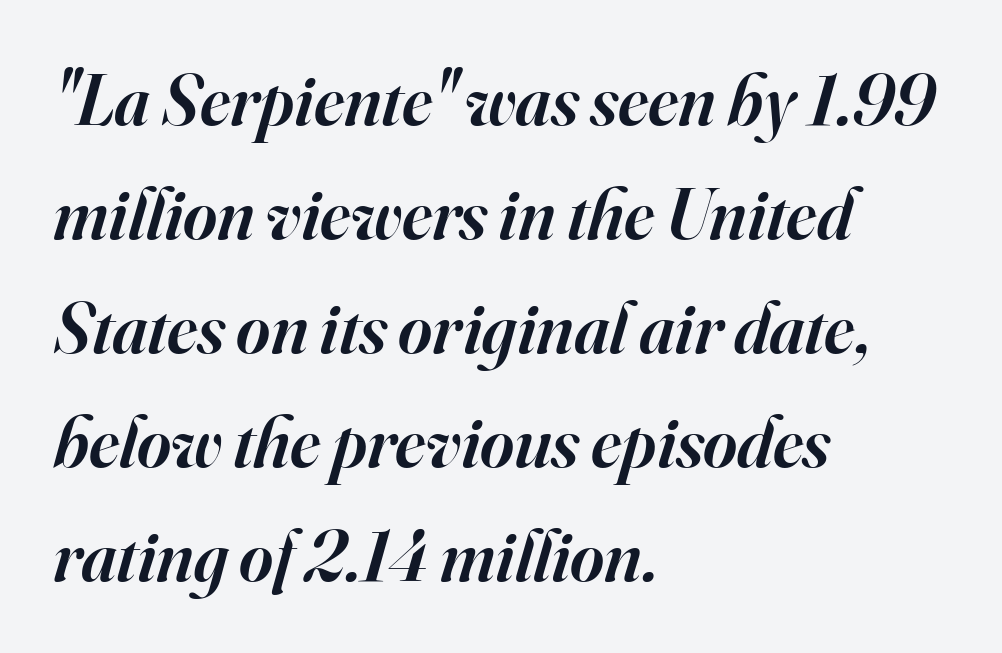
Q: Is the text bold? A: Semi-bold.
Q: Is the text italic (slanted)? A: Yes, it leans right by about 16 degrees.
Q: Is the typeface a serif or a sans-serif typeface? A: Serif.
Q: Is the text underlined? A: No.
Q: How is the paragraph aligned? A: Left-aligned.
Q: Is the spacing between letters normal or unusually wide? A: Normal.
Q: Is the spacing between lines tight, normal or loose? A: Normal.
Q: Width (condensed, normal, or wide)? A: Normal.
Q: Stroke contrast? A: High.
Q: x-height? A: Small.
Q: Monospaced? A: No.
